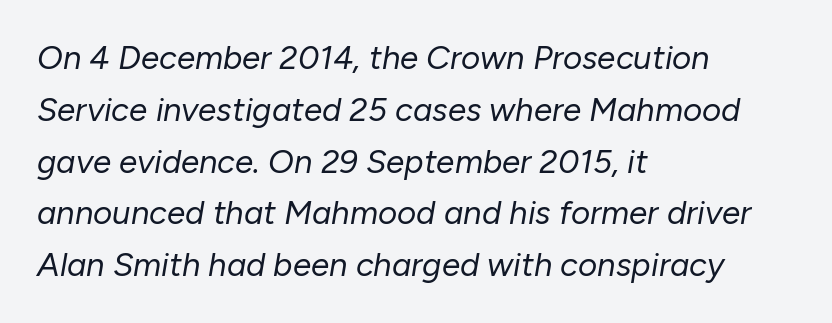
Q: Is the text bold? A: No.
Q: Is the text italic (slanted)? A: Yes, it leans right by about 10 degrees.
Q: Is the text underlined? A: No.
Q: How is the paragraph aligned? A: Left-aligned.
Q: Is the spacing between letters normal or unusually wide? A: Normal.
Q: Is the spacing between lines tight, normal or loose? A: Normal.
Q: Width (condensed, normal, or wide)? A: Normal.
Q: Stroke contrast? A: Low.
Q: x-height? A: Medium.
Q: Monospaced? A: No.
